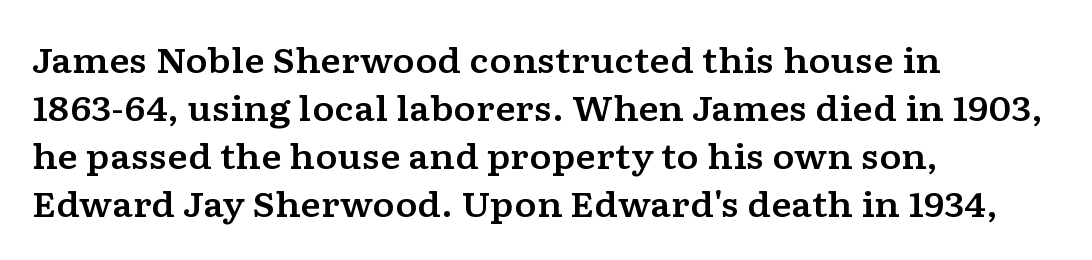
The words here are not underlined. Successive baselines arrive at the customary interval. Italic: no, the glyphs are upright roman. Type style note: has serifs.
